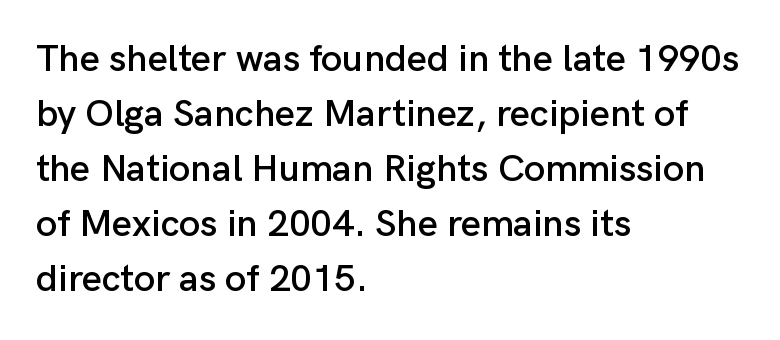
The image shows 38 px sans-serif type, upright; set left-aligned, normal line spacing (1.45x), normal letter spacing, not underlined; low stroke contrast and a medium x-height.
